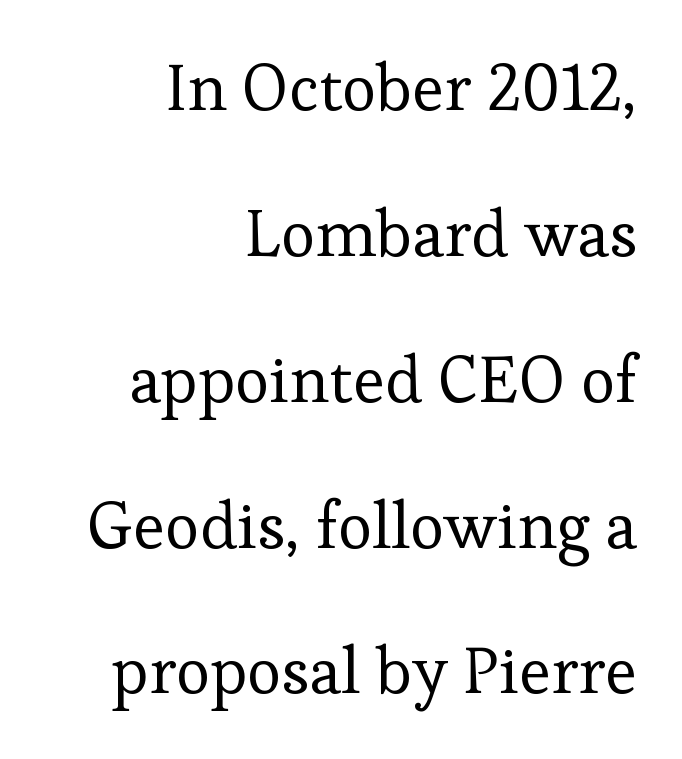
{"serif": "yes", "italic": "no", "bold": "no", "weight": "regular", "width": "normal", "stroke_contrast": "low", "x_height": "medium", "monospaced": "no", "underline": "no", "align": "right", "line_spacing": "loose", "line_spacing_ratio": 2.21, "letter_spacing": "normal", "letter_spacing_em": 0.0, "glyph_px": 66}
